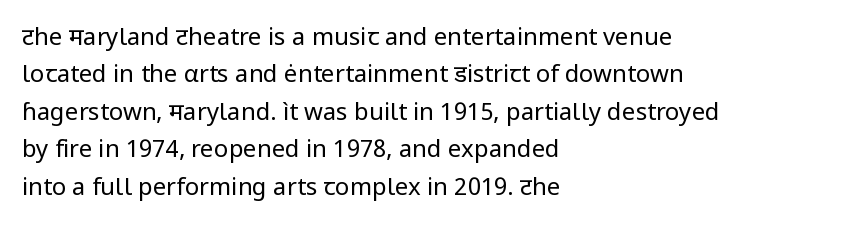
Q: Is the text bold? A: No.
Q: Is the text italic (slanted)? A: No, it is upright.
Q: Is the text underlined? A: No.
Q: How is the paragraph aligned? A: Left-aligned.
Q: Is the spacing between letters normal or unusually wide? A: Normal.
Q: Is the spacing between lines tight, normal or loose? A: Normal.
